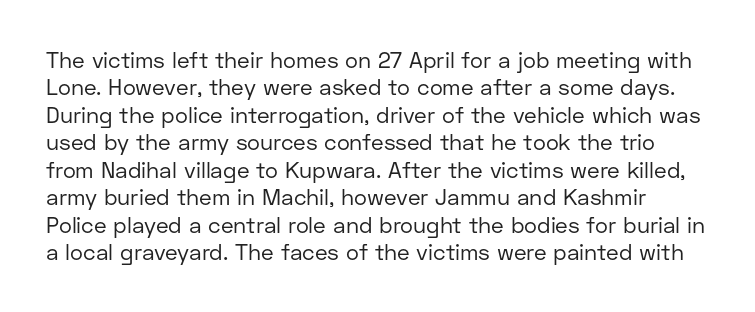
Q: Is the text bold? A: No.
Q: Is the text italic (slanted)? A: No, it is upright.
Q: Is the text underlined? A: No.
Q: Is the spacing between letters normal or unusually wide? A: Normal.
Q: Is the spacing between lines tight, normal or loose? A: Normal.
